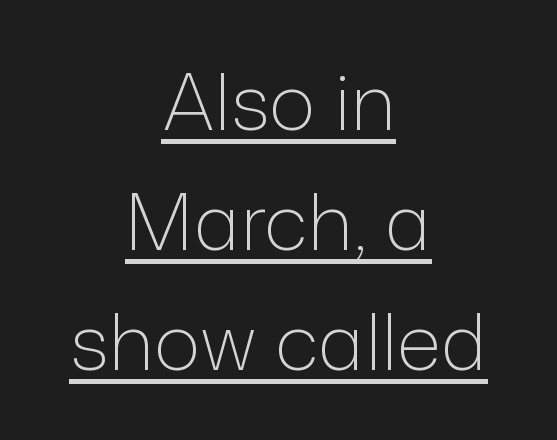
{"serif": "no", "italic": "no", "bold": "no", "weight": "light", "width": "normal", "stroke_contrast": "low", "x_height": "medium", "monospaced": "no", "underline": "yes", "align": "center", "line_spacing": "normal", "line_spacing_ratio": 1.54, "letter_spacing": "normal", "letter_spacing_em": 0.0, "glyph_px": 78}
